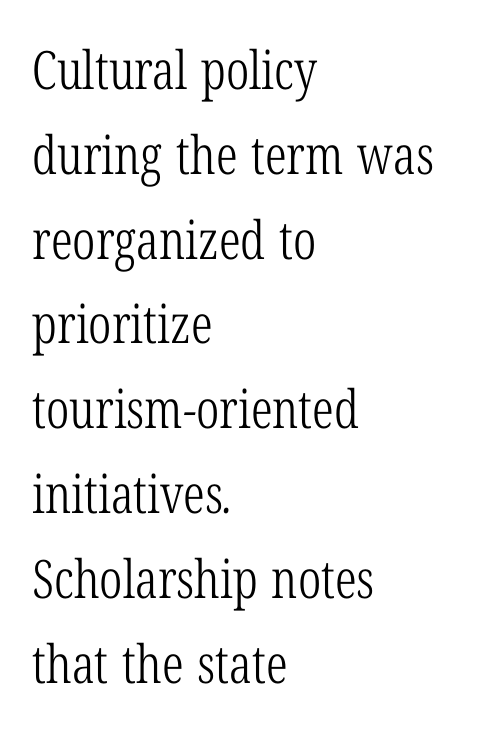
Q: Is the text bold? A: No.
Q: Is the typeface a serif or a sans-serif typeface? A: Serif.
Q: Is the text underlined? A: No.
Q: How is the paragraph aligned? A: Left-aligned.
Q: Is the spacing between letters normal or unusually wide? A: Normal.
Q: Is the spacing between lines tight, normal or loose? A: Normal.
Q: Width (condensed, normal, or wide)? A: Condensed.
Q: Stroke contrast? A: Low.
Q: x-height? A: Medium.
Q: Monospaced? A: No.
